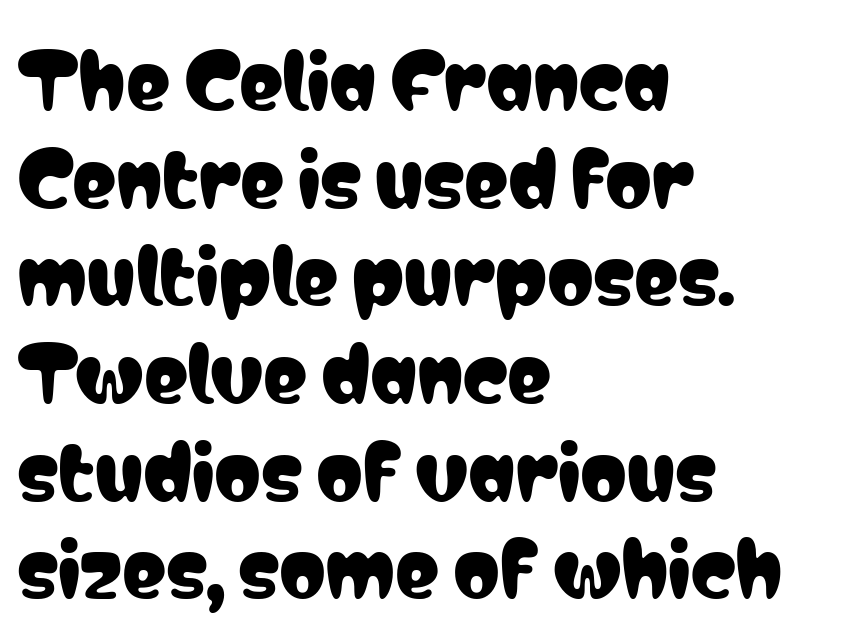
{"serif": "no", "italic": "no", "width": "condensed", "stroke_contrast": "low", "x_height": "medium", "monospaced": "no", "underline": "no", "align": "left", "line_spacing": "normal", "line_spacing_ratio": 1.32, "letter_spacing": "normal", "letter_spacing_em": 0.0, "glyph_px": 74}
